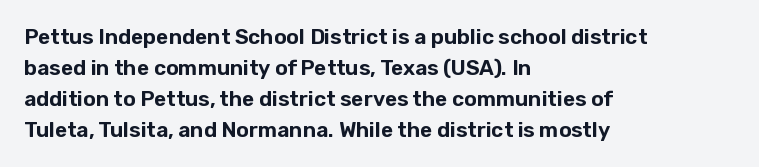
The image shows 21 px text type, upright; set left-aligned, normal line spacing (1.47x), normal letter spacing, not underlined.
